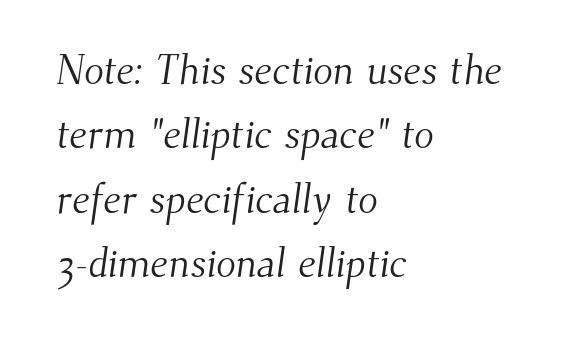
{"serif": "yes", "bold": "no", "weight": "light", "width": "normal", "stroke_contrast": "medium", "x_height": "small", "monospaced": "no", "underline": "no", "align": "left", "line_spacing": "normal", "line_spacing_ratio": 1.57, "letter_spacing": "normal", "letter_spacing_em": 0.0, "glyph_px": 41}
